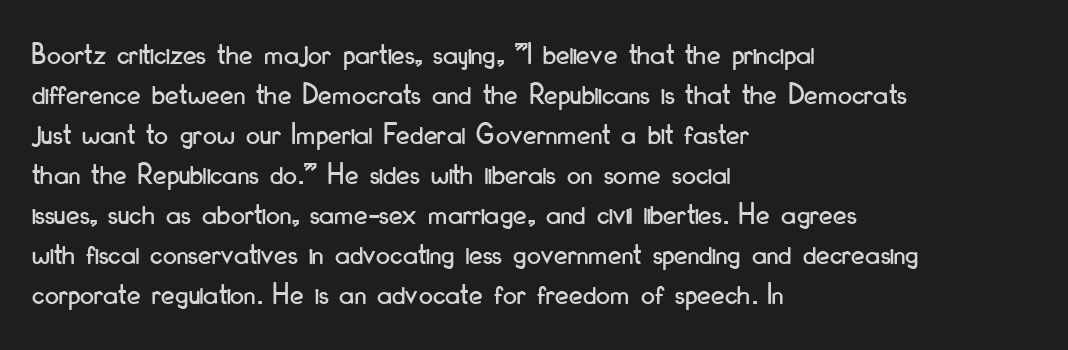
Q: Is the text italic (slanted)? A: No, it is upright.
Q: Is the typeface a serif or a sans-serif typeface? A: Sans-serif.
Q: Is the text underlined? A: No.
Q: How is the paragraph aligned? A: Left-aligned.
Q: Is the spacing between letters normal or unusually wide? A: Normal.
Q: Is the spacing between lines tight, normal or loose? A: Normal.
Q: Width (condensed, normal, or wide)? A: Condensed.
Q: Stroke contrast? A: Low.
Q: x-height? A: Small.
Q: Monospaced? A: No.
